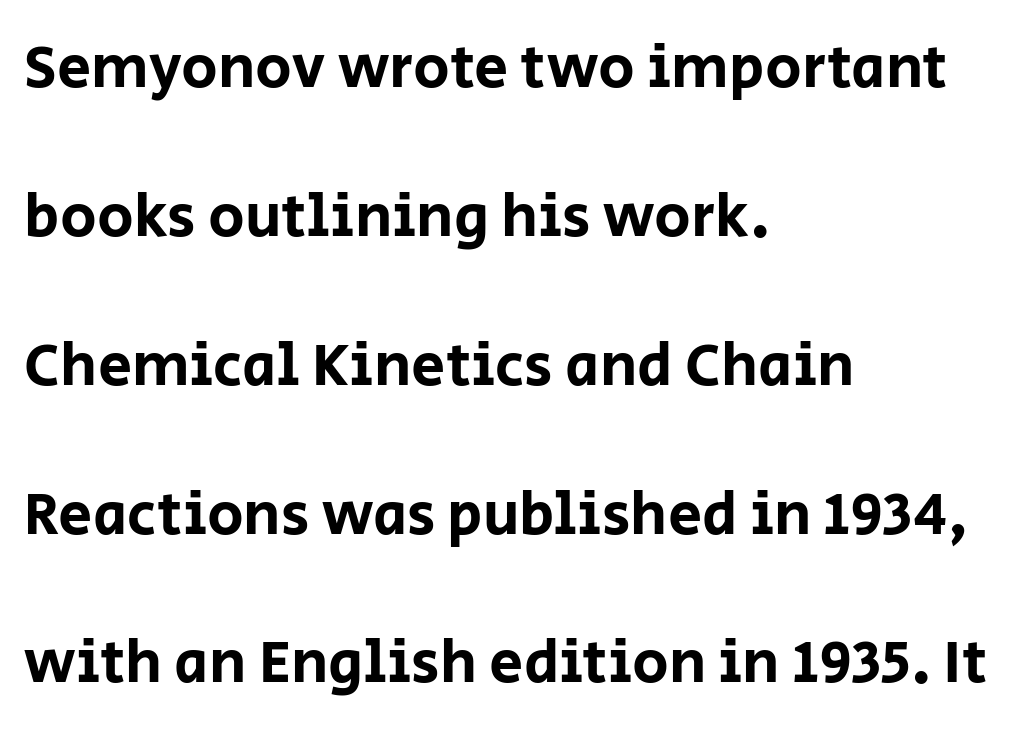
{"serif": "no", "italic": "no", "width": "normal", "stroke_contrast": "low", "x_height": "large", "monospaced": "no", "underline": "no", "align": "left", "line_spacing": "loose", "line_spacing_ratio": 2.44, "letter_spacing": "normal", "letter_spacing_em": 0.0, "glyph_px": 61}
